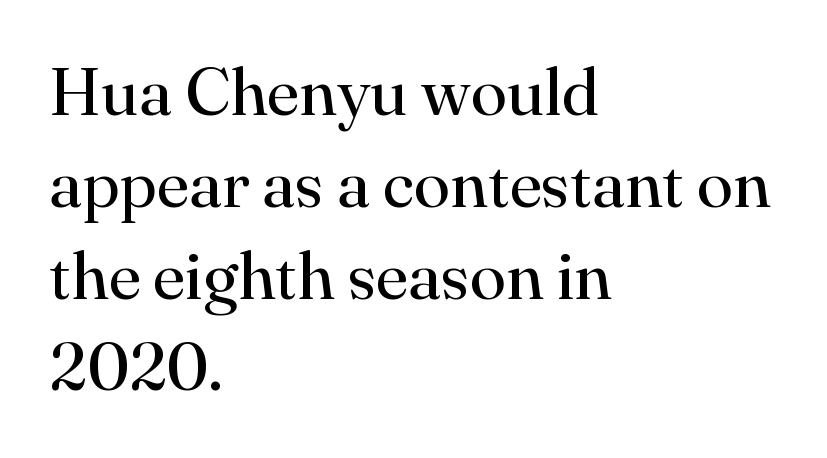
The space between consecutive lines is moderate. The space beneath each line is pristine and unruled. To sum up the face: it has serifs. Horizontally, the lines are justified to the leading edge only. If you drew a line through each stem, it would be perfectly vertical.
